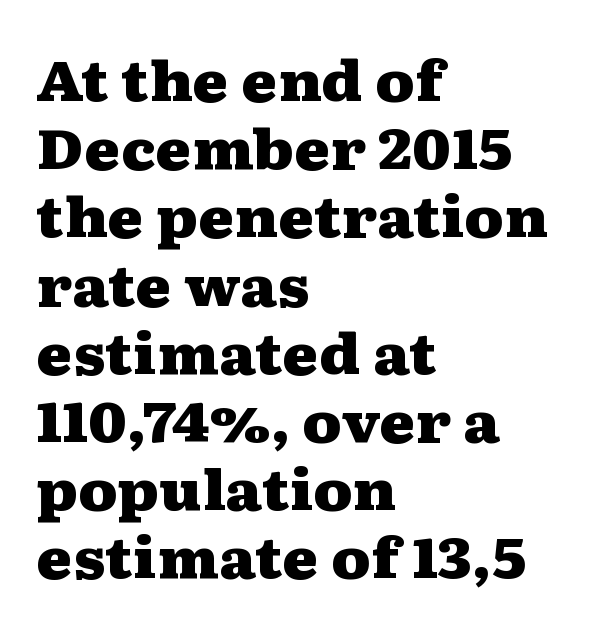
The image shows 55 px heavy, wide serif type, upright; set left-aligned, line spacing 1.24x, normal letter spacing, not underlined; medium stroke contrast and a medium x-height.
